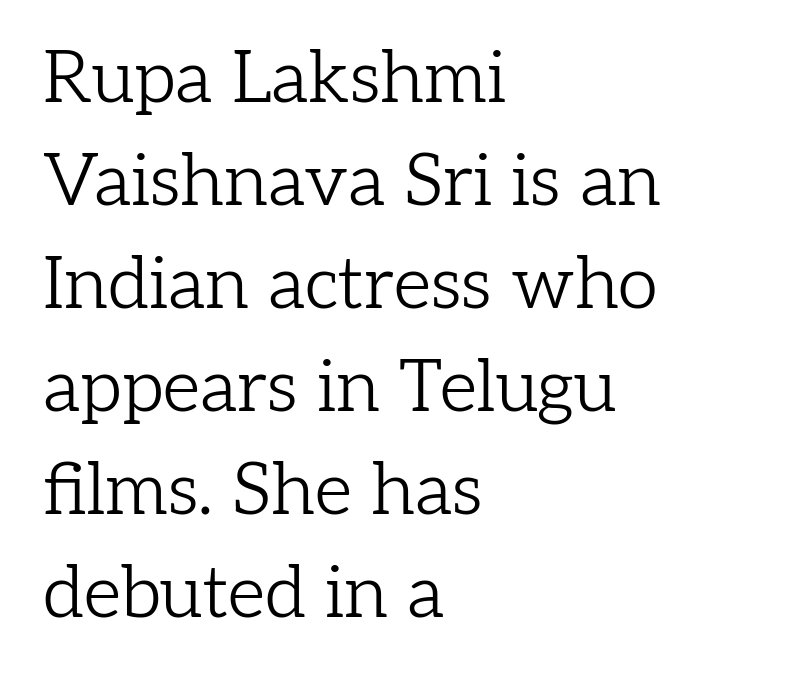
Q: Is the text bold? A: No.
Q: Is the text italic (slanted)? A: No, it is upright.
Q: Is the typeface a serif or a sans-serif typeface? A: Serif.
Q: Is the text underlined? A: No.
Q: How is the paragraph aligned? A: Left-aligned.
Q: Is the spacing between letters normal or unusually wide? A: Normal.
Q: Is the spacing between lines tight, normal or loose? A: Normal.
Q: Width (condensed, normal, or wide)? A: Normal.
Q: Stroke contrast? A: Low.
Q: x-height? A: Medium.
Q: Monospaced? A: No.
